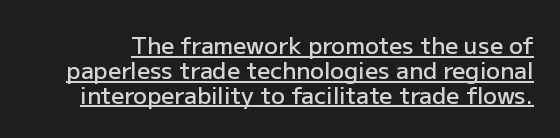
Q: Is the text bold? A: Semi-bold.
Q: Is the text italic (slanted)? A: No, it is upright.
Q: Is the text underlined? A: Yes.
Q: Is the spacing between letters normal or unusually wide? A: Normal.
Q: Is the spacing between lines tight, normal or loose? A: Tight.
